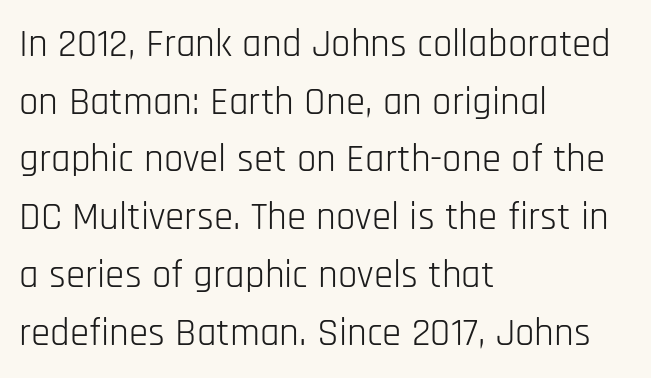
{"serif": "no", "italic": "no", "bold": "no", "weight": "light", "width": "condensed", "stroke_contrast": "low", "x_height": "large", "monospaced": "no", "underline": "no", "align": "left", "line_spacing": "normal", "line_spacing_ratio": 1.48, "letter_spacing": "normal", "letter_spacing_em": 0.0, "glyph_px": 39}
